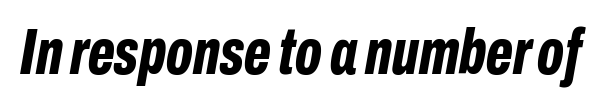
Decoration check: the copy has no underline. The face used here is rendered with its standard letterfit. In terms of posture, this sample is oblique. Think of a printed novel: that variable character pitch is what you see here.
